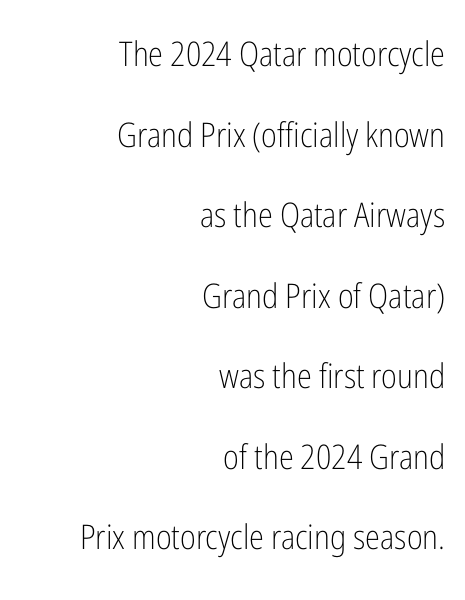
The image shows 34 px light, condensed sans-serif type, upright; set right-aligned, loose line spacing (2.37x), normal letter spacing, not underlined; low stroke contrast and a medium x-height.
